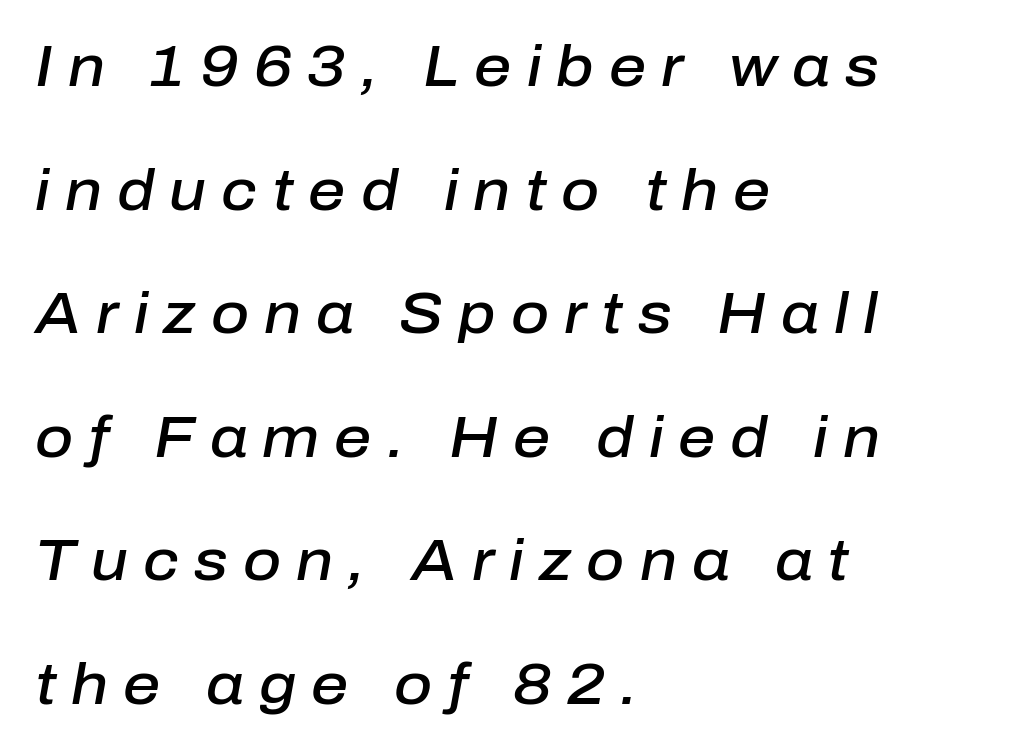
The rendering uses natural spacing where letterforms have individual widths. Tracking here is generous; glyphs stand well apart from one another. If you measured baseline to baseline, you'd find a long distance. The specimen reads as italic at a glance. A classic flush-left, rag-right setting is used for this passage. Every letter is mildly thick-stroked: semibold rather than bold.
